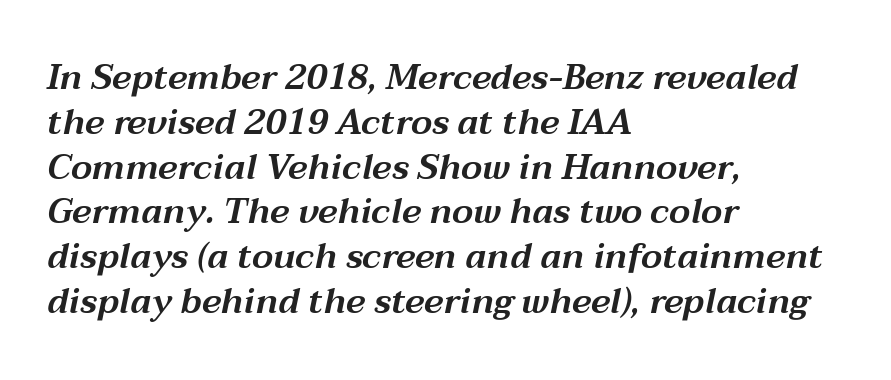
Does the lettering tilt? It does — this is italic. Here the glyphs are tracked normally, forming tight word shapes. The space directly below the letters is spotless. Typeset ragged right — the left edge is the straight one.
